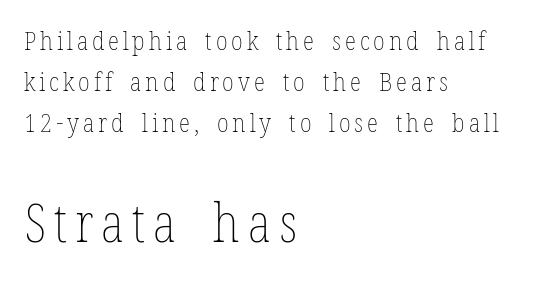
The image shows 53 px thin, condensed type, upright; set left-aligned, normal line spacing (1.57x), not underlined; the second (bottom) block is 2.04x larger; low stroke contrast and a medium x-height.
